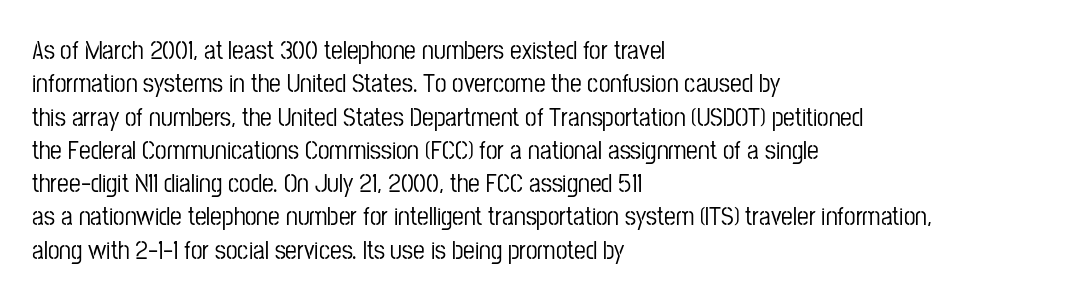
The image shows 26 px text type, upright; set left-aligned, normal line spacing (1.28x), normal letter spacing, not underlined.
